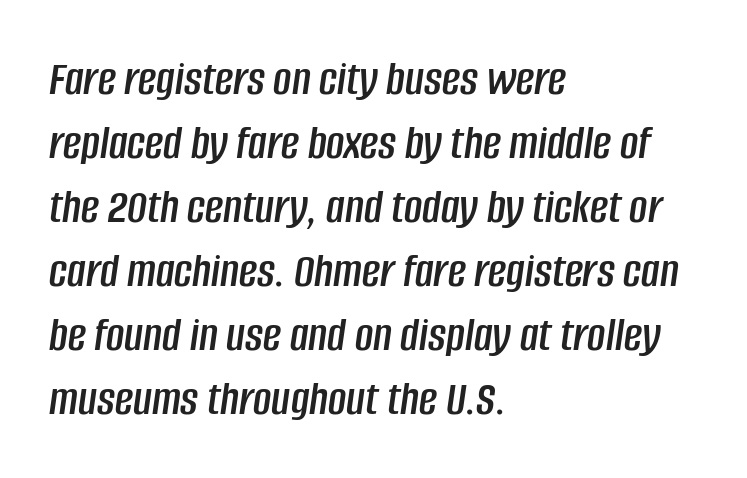
{"italic": "yes", "lean": "right", "slant_degrees": 8, "width": "condensed", "stroke_contrast": "low", "x_height": "large", "monospaced": "no", "underline": "no", "align": "left", "line_spacing": "normal", "line_spacing_ratio": 1.28, "letter_spacing": "normal", "letter_spacing_em": 0.0, "glyph_px": 50}
